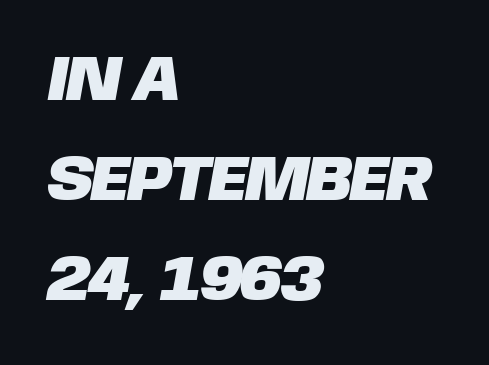
{"serif": "no", "width": "normal", "stroke_contrast": "low", "x_height": "large", "monospaced": "no", "underline": "no", "align": "left", "line_spacing": "normal", "line_spacing_ratio": 1.56, "letter_spacing": "normal", "letter_spacing_em": 0.0, "glyph_px": 64}
